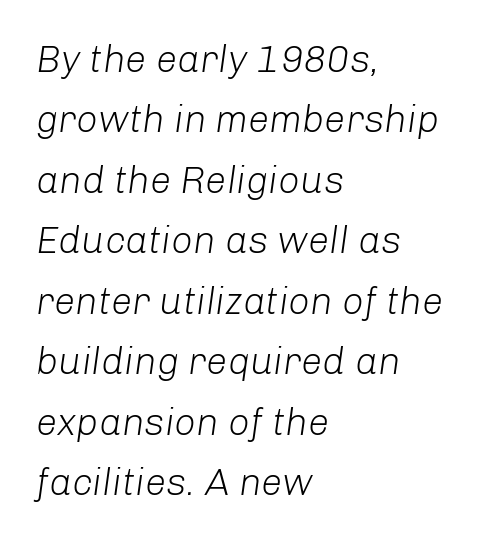
{"italic": "yes", "lean": "right", "slant_degrees": 8, "bold": "no", "weight": "light", "width": "normal", "stroke_contrast": "low", "x_height": "medium", "monospaced": "no", "underline": "no", "align": "left", "line_spacing": "normal", "line_spacing_ratio": 1.59, "letter_spacing": "normal", "letter_spacing_em": 0.0, "glyph_px": 38}
